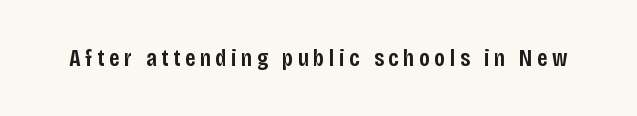
Q: Is the text bold? A: Semi-bold.
Q: Is the text italic (slanted)? A: No, it is upright.
Q: Is the text underlined? A: No.
Q: Is the spacing between letters normal or unusually wide? A: Unusually wide.
